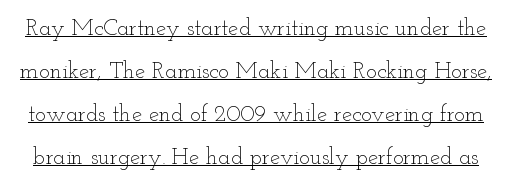
The line texture is even and compact thanks to regular tracking. This is roman type, the default non-slanted kind. Each line of the rendering has a horizontal stroke beneath the glyphs. Weight: in the light-to-regular range.
